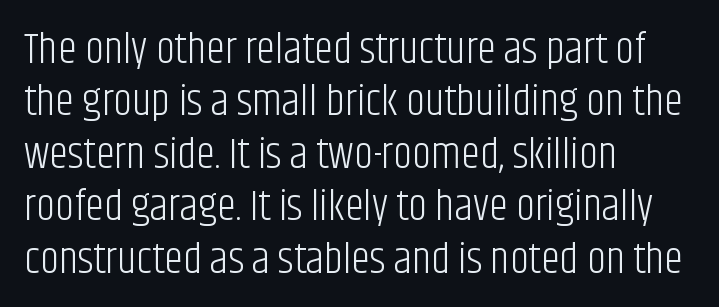
{"serif": "no", "italic": "no", "bold": "no", "weight": "light", "width": "condensed", "stroke_contrast": "low", "x_height": "large", "monospaced": "no", "underline": "no", "align": "left", "line_spacing_ratio": 1.22, "letter_spacing": "normal", "letter_spacing_em": 0.0, "glyph_px": 43}
